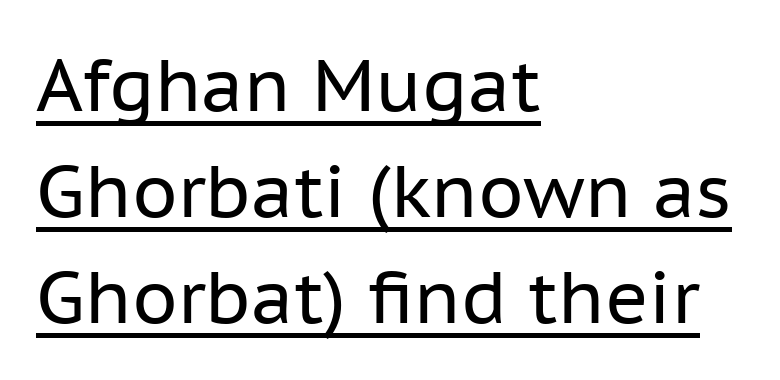
Q: Is the text bold? A: No.
Q: Is the text italic (slanted)? A: No, it is upright.
Q: Is the typeface a serif or a sans-serif typeface? A: Sans-serif.
Q: Is the text underlined? A: Yes.
Q: How is the paragraph aligned? A: Left-aligned.
Q: Is the spacing between letters normal or unusually wide? A: Normal.
Q: Is the spacing between lines tight, normal or loose? A: Normal.
Q: Width (condensed, normal, or wide)? A: Normal.
Q: Stroke contrast? A: Low.
Q: x-height? A: Medium.
Q: Monospaced? A: No.
